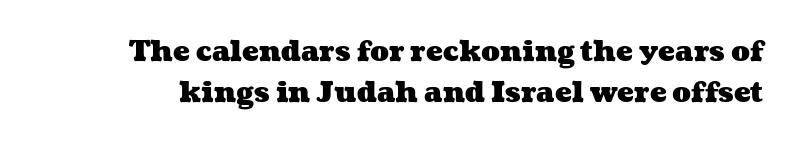
{"bold": "yes", "weight": "heavy", "width": "wide", "stroke_contrast": "medium", "x_height": "medium", "monospaced": "no", "underline": "no", "line_spacing": "normal", "line_spacing_ratio": 1.48, "letter_spacing": "normal", "letter_spacing_em": 0.0, "glyph_px": 28}
